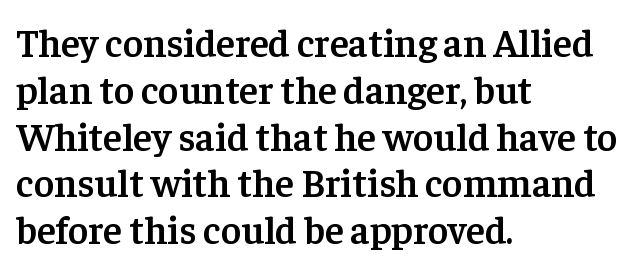
{"serif": "yes", "italic": "no", "bold": "semi", "weight": "semibold", "width": "normal", "stroke_contrast": "low", "x_height": "medium", "monospaced": "no", "underline": "no", "align": "left", "line_spacing_ratio": 1.2, "letter_spacing": "normal", "letter_spacing_em": 0.0, "glyph_px": 39}
